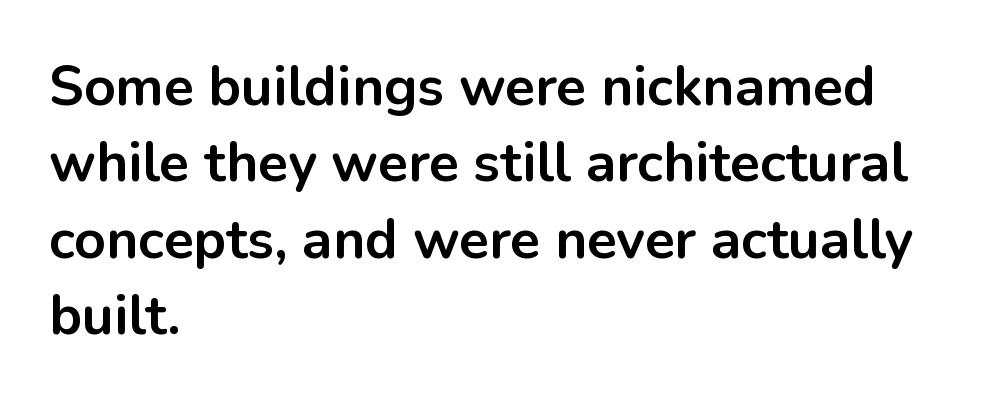
The image shows 55 px bold sans-serif type, upright; set left-aligned, normal line spacing (1.39x), normal letter spacing, not underlined; low stroke contrast and a medium x-height.
